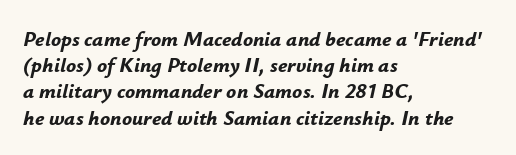
Q: Is the text bold? A: Yes.
Q: Is the text italic (slanted)? A: Yes, it leans right by about 12 degrees.
Q: Is the text underlined? A: No.
Q: How is the paragraph aligned? A: Left-aligned.
Q: Is the spacing between letters normal or unusually wide? A: Normal.
Q: Is the spacing between lines tight, normal or loose? A: Normal.
